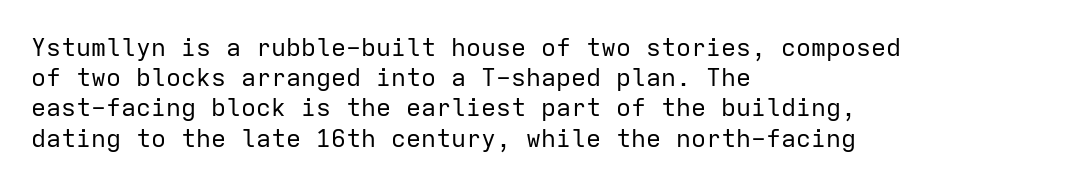
{"italic": "no", "bold": "no", "underline": "no", "align": "left", "line_spacing_ratio": 1.21, "letter_spacing": "normal", "letter_spacing_em": 0.0, "glyph_px": 25}
